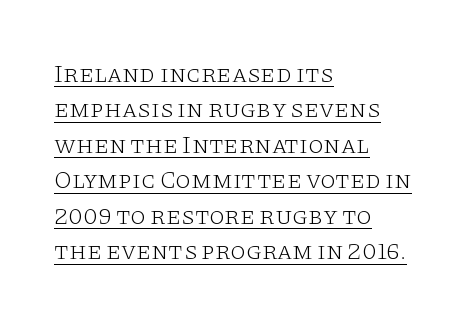
All the whitespace from short lines collects on the right. Upright lettering throughout. Each line of the rendering has a horizontal stroke beneath the glyphs. The designer left line spacing at the default. Look at the tracking — it's just the regular setting, nothing added. Counters stay open thanks to moderate or lighter strokes.
